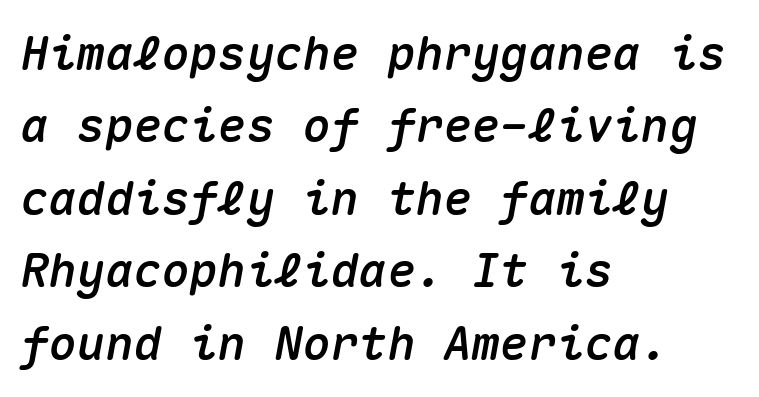
{"italic": "yes", "lean": "right", "slant_degrees": 10, "width": "normal", "stroke_contrast": "medium", "x_height": "medium", "monospaced": "yes", "underline": "no", "align": "left", "line_spacing": "normal", "line_spacing_ratio": 1.54, "letter_spacing": "normal", "letter_spacing_em": 0.0, "glyph_px": 47}
